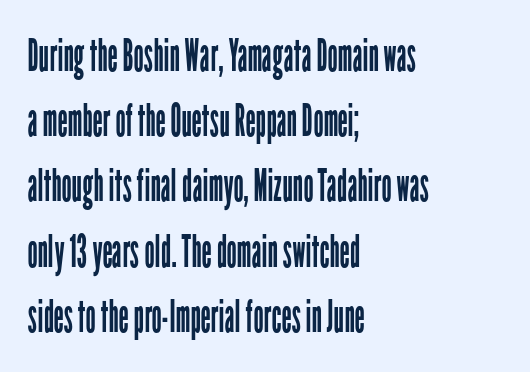
The image shows 45 px regular-weight, condensed sans-serif type, upright; set left-aligned, normal line spacing (1.45x), normal letter spacing, not underlined; low stroke contrast and a medium x-height.
